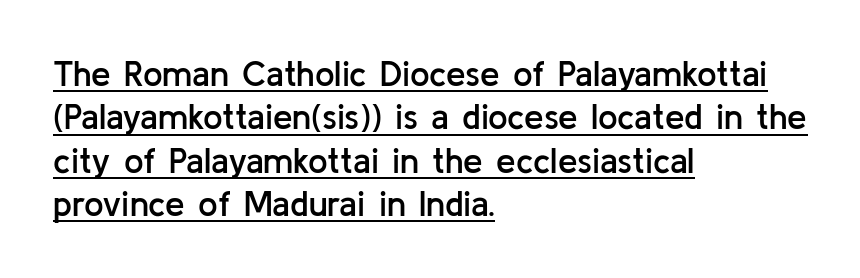
Underlining? Definitely there. The compositor pushed each line to the left boundary. The line texture is even and compact thanks to regular tracking. Character widths vary here, with narrow letters taking less room than wide ones. Do the letters lean? They stand straight. Are there feet on the stems? There aren't — it's a sans.
